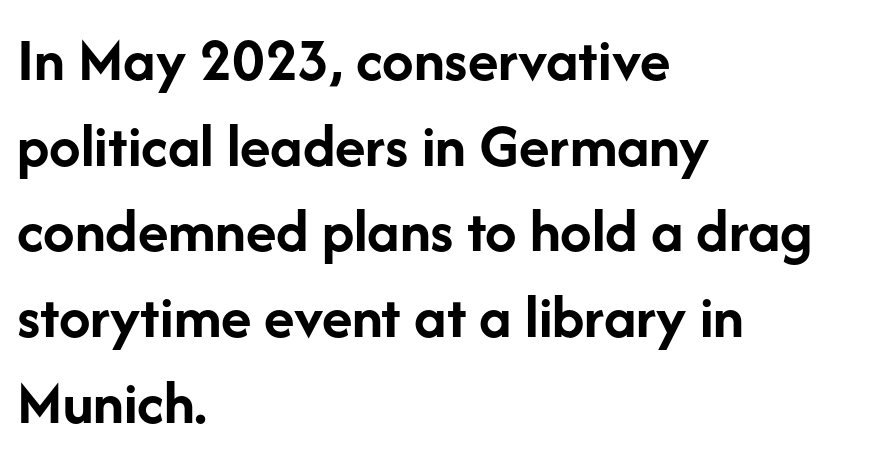
{"serif": "no", "italic": "no", "bold": "yes", "weight": "semibold", "width": "normal", "stroke_contrast": "low", "x_height": "medium", "monospaced": "no", "underline": "no", "align": "left", "line_spacing": "normal", "line_spacing_ratio": 1.36, "letter_spacing": "normal", "letter_spacing_em": 0.0, "glyph_px": 63}
